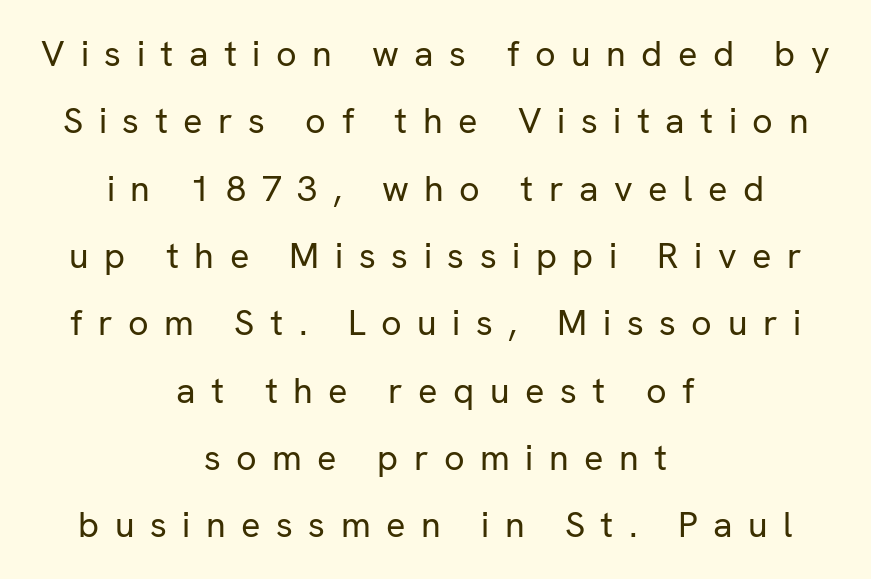
Q: Is the text bold? A: No.
Q: Is the text italic (slanted)? A: No, it is upright.
Q: Is the typeface a serif or a sans-serif typeface? A: Sans-serif.
Q: Is the text underlined? A: No.
Q: How is the paragraph aligned? A: Centered.
Q: Is the spacing between letters normal or unusually wide? A: Unusually wide.
Q: Width (condensed, normal, or wide)? A: Normal.
Q: Stroke contrast? A: Low.
Q: x-height? A: Medium.
Q: Monospaced? A: No.
